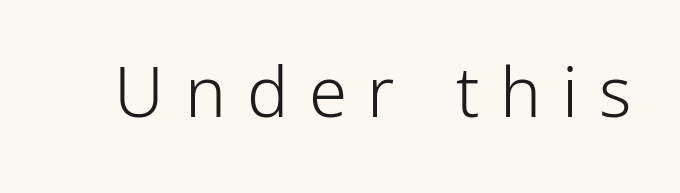
{"serif": "no", "italic": "no", "bold": "no", "weight": "light", "width": "condensed", "stroke_contrast": "low", "x_height": "medium", "monospaced": "no", "underline": "no", "letter_spacing": "wide", "letter_spacing_em": 0.3, "glyph_px": 69}
